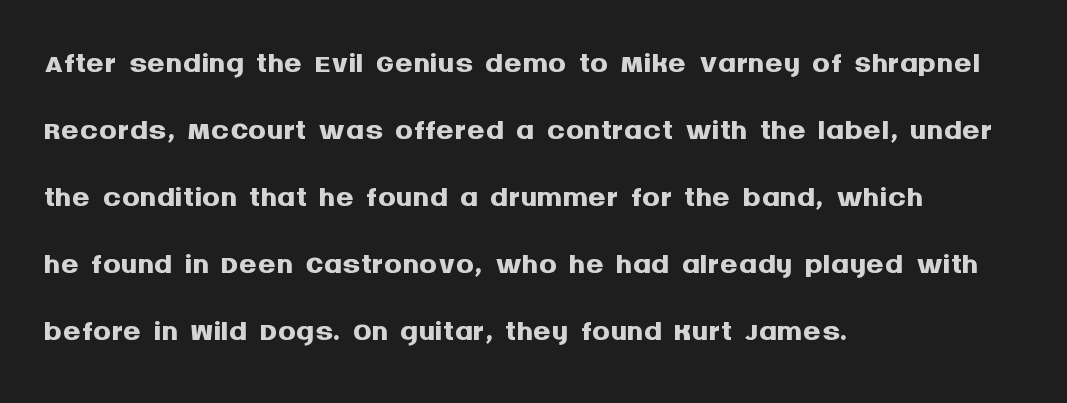
{"serif": "no", "italic": "no", "bold": "yes", "weight": "semibold", "width": "normal", "stroke_contrast": "medium", "x_height": "large", "monospaced": "no", "underline": "no", "align": "left", "line_spacing": "normal", "line_spacing_ratio": 1.49, "letter_spacing": "normal", "letter_spacing_em": 0.0, "glyph_px": 45}
